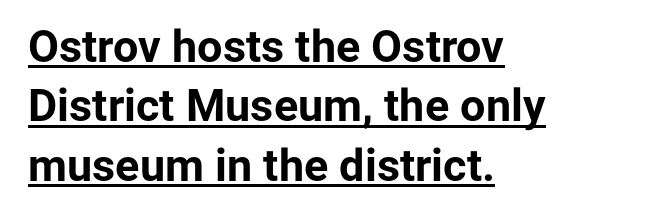
The image shows 45 px bold sans-serif type, upright; set left-aligned, normal line spacing (1.32x), normal letter spacing, underlined; low stroke contrast and a medium x-height.
